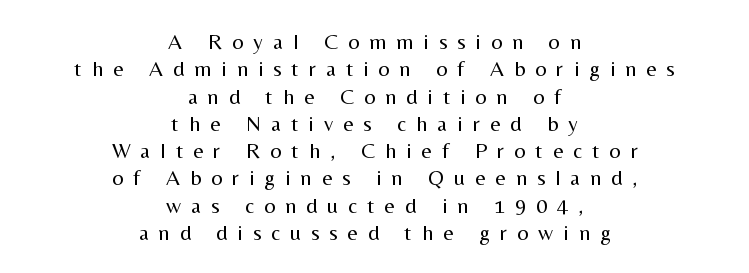
The image shows 22 px text type, upright; set centered, line spacing 1.24x, unusually wide letter spacing (+0.46 em), not underlined.
